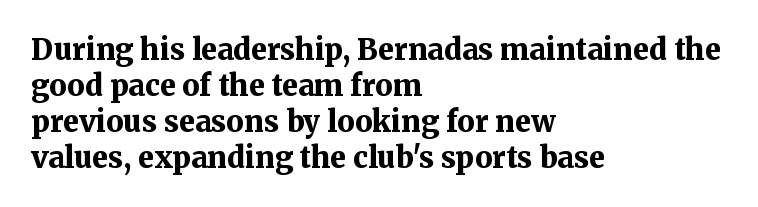
{"serif": "yes", "italic": "no", "bold": "yes", "weight": "bold", "width": "normal", "stroke_contrast": "medium", "x_height": "medium", "monospaced": "no", "underline": "no", "align": "left", "line_spacing_ratio": 1.24, "letter_spacing": "normal", "letter_spacing_em": 0.0, "glyph_px": 29}
